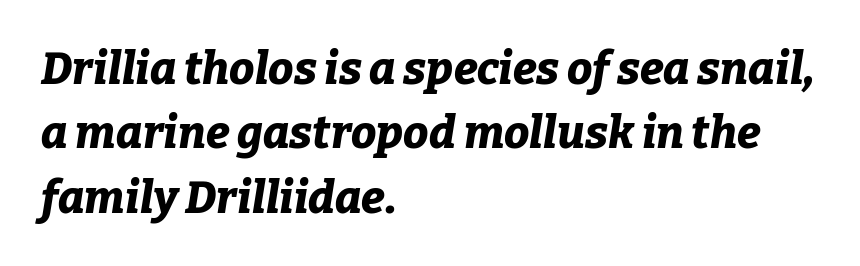
Heavy, bold letterforms. The zone under the glyphs is completely vacant. Line starts are locked; line ends wander. Italic? Definitely — the glyphs are oblique.
